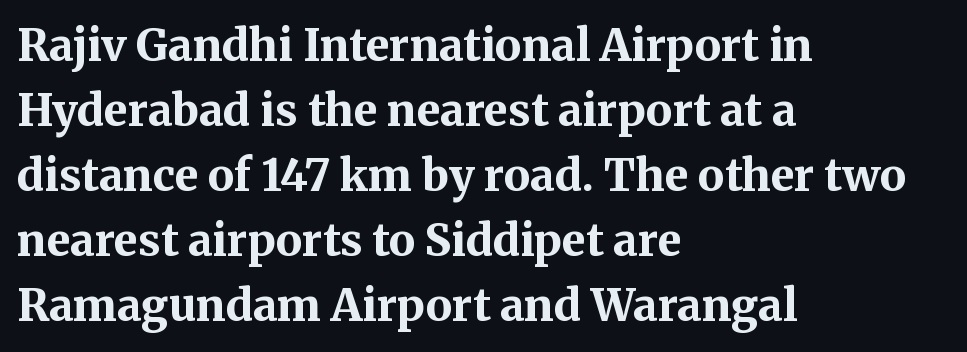
{"serif": "yes", "italic": "no", "bold": "yes", "weight": "bold", "width": "normal", "stroke_contrast": "medium", "x_height": "medium", "monospaced": "no", "underline": "no", "align": "left", "line_spacing": "normal", "line_spacing_ratio": 1.48, "letter_spacing": "normal", "letter_spacing_em": 0.0, "glyph_px": 44}
